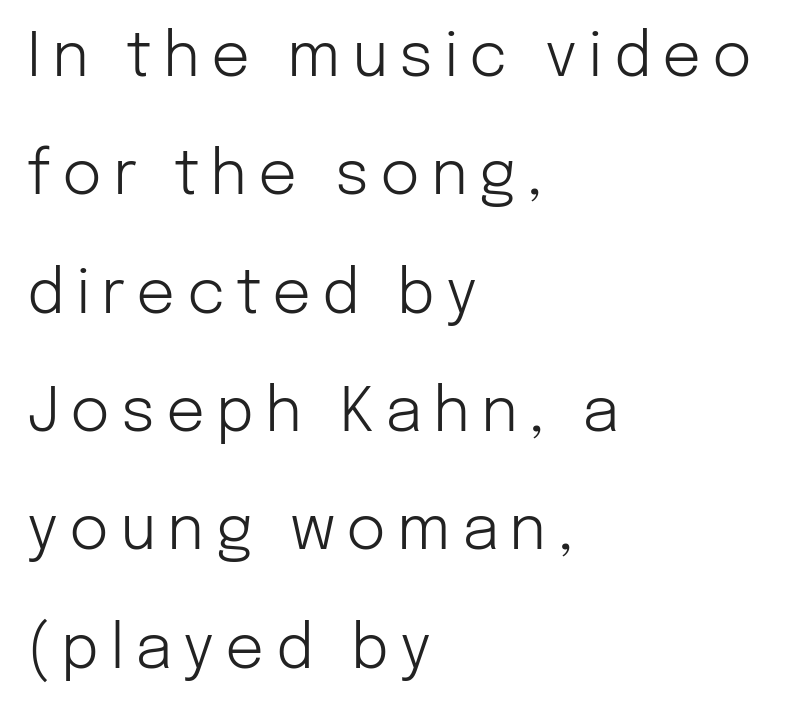
The image shows 61 px light sans-serif type, upright; set left-aligned, loose line spacing (1.94x), not underlined; low stroke contrast and a medium x-height.
